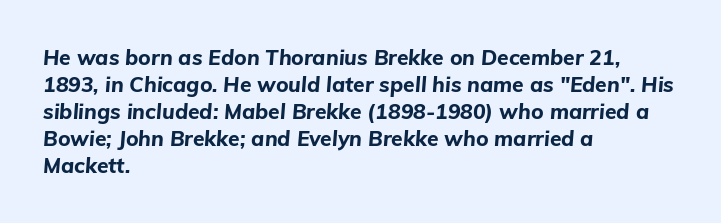
Spacing between characters is what you'd get straight out of the box. Compared with a centered layout, this one pins lines to the left instead. Compared with typical paragraphs, the rows here are spaced about the same. Plain, unruled lines of type.
